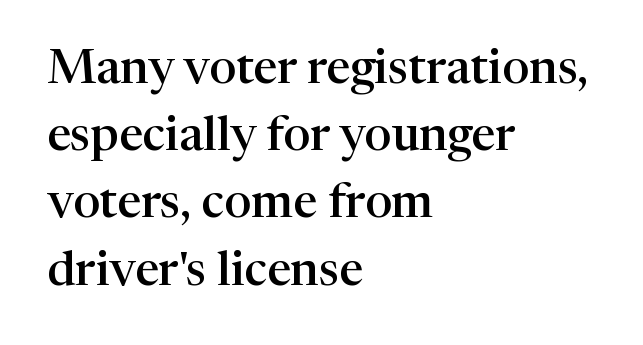
{"serif": "yes", "italic": "no", "bold": "semi", "weight": "semibold", "width": "normal", "stroke_contrast": "high", "x_height": "medium", "monospaced": "no", "underline": "no", "align": "left", "line_spacing": "normal", "line_spacing_ratio": 1.4, "letter_spacing": "normal", "letter_spacing_em": 0.0, "glyph_px": 48}
